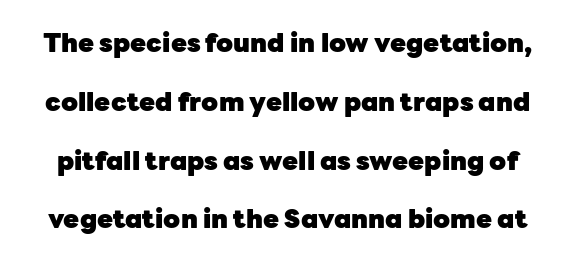
{"italic": "no", "bold": "yes", "underline": "no", "line_spacing": "loose", "line_spacing_ratio": 2.26, "letter_spacing": "normal", "letter_spacing_em": 0.0, "glyph_px": 26}
